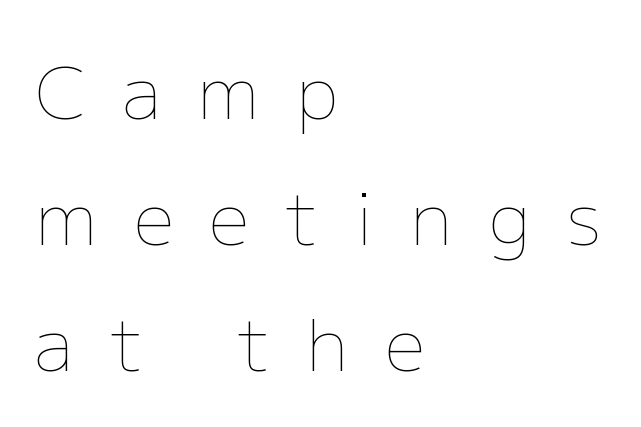
{"italic": "no", "bold": "no", "weight": "thin", "width": "normal", "stroke_contrast": "low", "x_height": "medium", "monospaced": "no", "underline": "no", "align": "left", "line_spacing_ratio": 1.75, "letter_spacing": "wide", "letter_spacing_em": 0.5, "glyph_px": 72}
